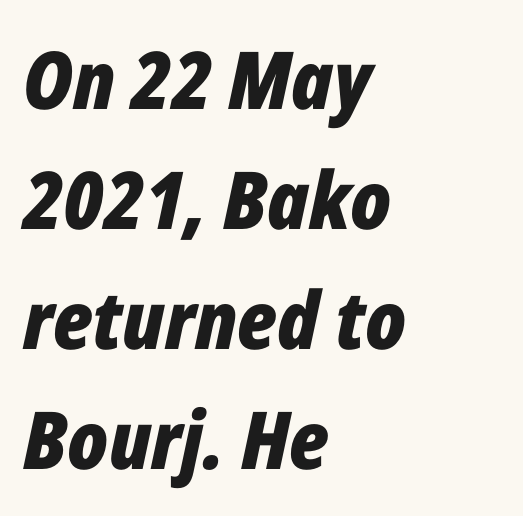
Think of a printed novel: that variable character pitch is what you see here. Compared with typical paragraphs, the rows here are spaced about the same. Thick stems and heavy bowls — unmistakably bold. The compositor pushed each line to the left boundary. The space directly below the letters is spotless. Tall strokes in this sample are angled rather than plumb.
